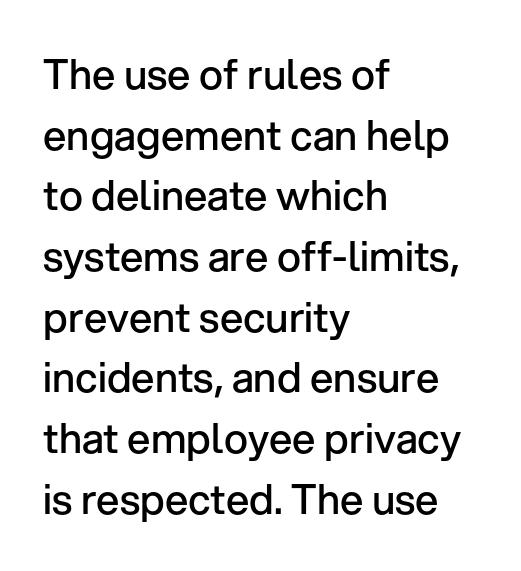
Q: Is the text bold? A: Semi-bold.
Q: Is the text italic (slanted)? A: No, it is upright.
Q: Is the typeface a serif or a sans-serif typeface? A: Sans-serif.
Q: Is the text underlined? A: No.
Q: How is the paragraph aligned? A: Left-aligned.
Q: Is the spacing between letters normal or unusually wide? A: Normal.
Q: Is the spacing between lines tight, normal or loose? A: Normal.
Q: Width (condensed, normal, or wide)? A: Normal.
Q: Stroke contrast? A: Low.
Q: x-height? A: Medium.
Q: Monospaced? A: No.
